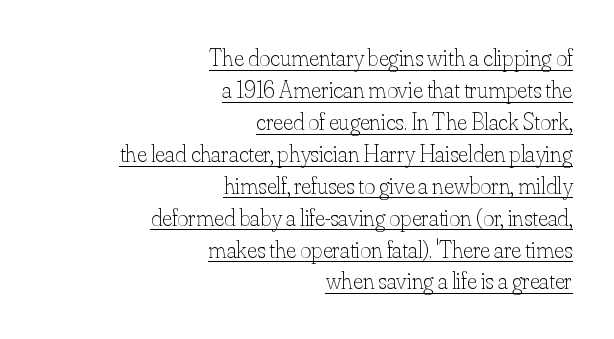
Underline: present. No extra tracking has been applied to these lines. Honestly, the row spacing looks completely unremarkable. Does the copy run flush right? Yes — the right margin is perfectly even. Ink coverage per letter is moderate at most. Nope, not italic — everything's standing straight.
